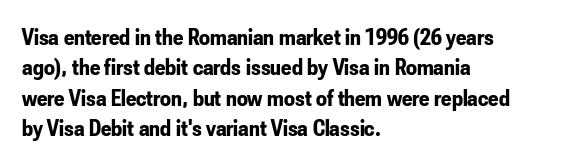
The glyphs are unaccompanied by any horizontal stroke below them. The leading is moderate, giving the passage an even texture. Left-aligned paragraph, ragged on the right. A full-strength bold gives these letters their thick strokes. This sample uses an upright cut, with every glyph sitting square on the baseline.
